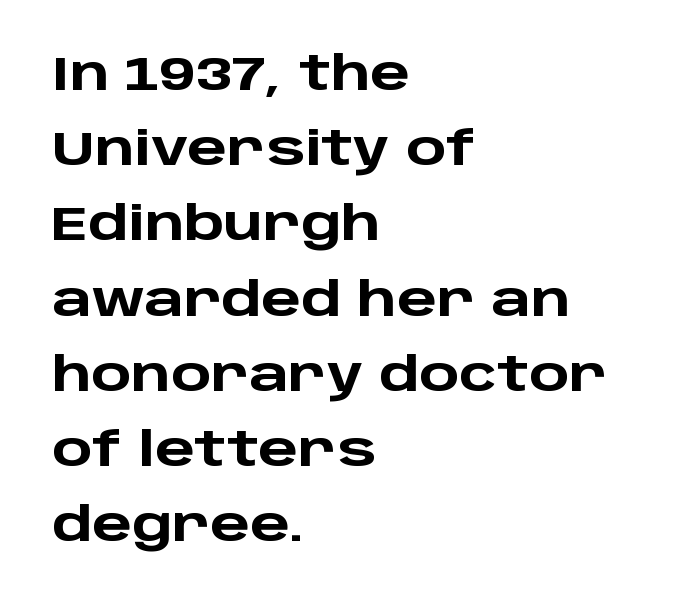
Q: Is the text bold? A: Yes.
Q: Is the text italic (slanted)? A: No, it is upright.
Q: Is the typeface a serif or a sans-serif typeface? A: Sans-serif.
Q: Is the text underlined? A: No.
Q: How is the paragraph aligned? A: Left-aligned.
Q: Is the spacing between letters normal or unusually wide? A: Normal.
Q: Is the spacing between lines tight, normal or loose? A: Normal.
Q: Width (condensed, normal, or wide)? A: Wide.
Q: Stroke contrast? A: Low.
Q: x-height? A: Large.
Q: Monospaced? A: No.
